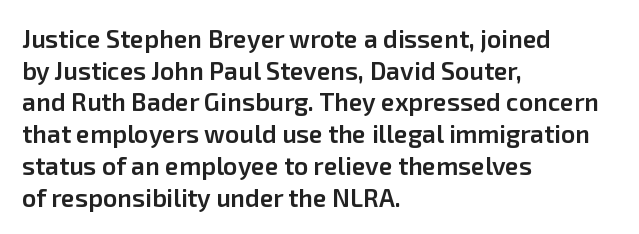
A semibold gives these letters moderate extra thickness, short of bold. The vertical gap from one line to the next is medium. The axis of the letterforms is exactly vertical. A typesetter would call this zero additional tracking. Plain, unruled lines of type. Leftover space on each line is placed entirely after the last word.
